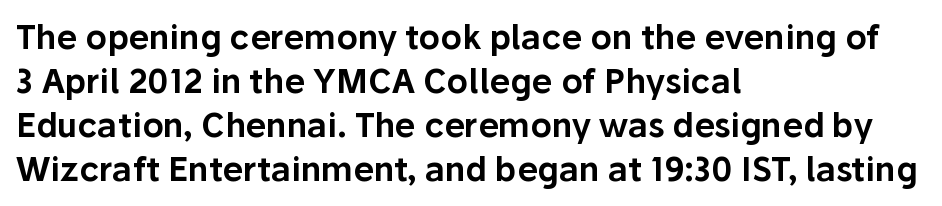
The image shows 33 px sans-serif type, upright; set left-aligned, normal line spacing (1.33x), normal letter spacing, not underlined; low stroke contrast and a medium x-height.
